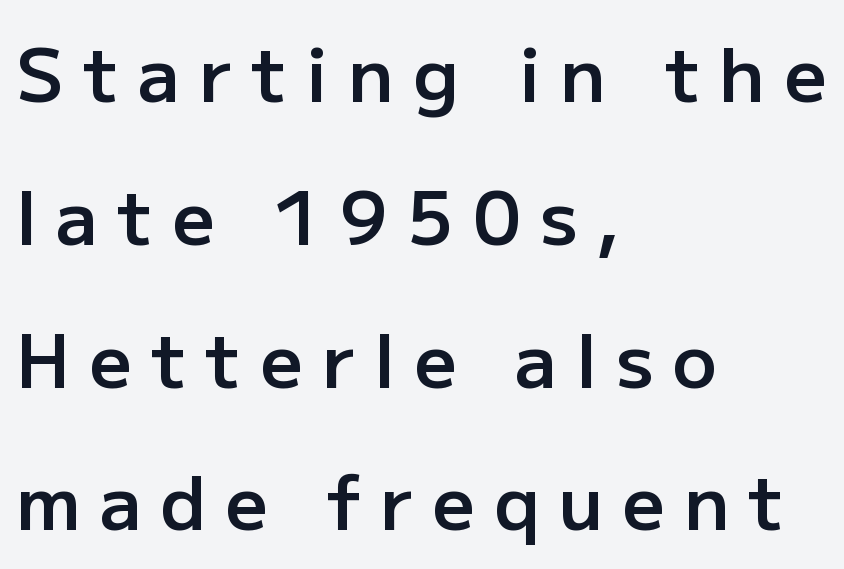
Q: Is the text bold? A: Semi-bold.
Q: Is the text italic (slanted)? A: No, it is upright.
Q: Is the typeface a serif or a sans-serif typeface? A: Sans-serif.
Q: Is the text underlined? A: No.
Q: How is the paragraph aligned? A: Left-aligned.
Q: Is the spacing between letters normal or unusually wide? A: Unusually wide.
Q: Is the spacing between lines tight, normal or loose? A: Loose.
Q: Width (condensed, normal, or wide)? A: Normal.
Q: Stroke contrast? A: Low.
Q: x-height? A: Medium.
Q: Monospaced? A: No.
